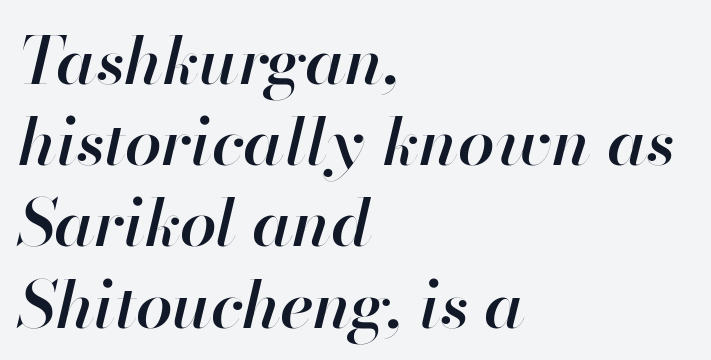
Anything drawn beneath the words? Only blank space. Semibold letterforms, between regular and bold. Words appear dense and cohesive because spacing is normal. Line beginnings align vertically; line endings do not.
